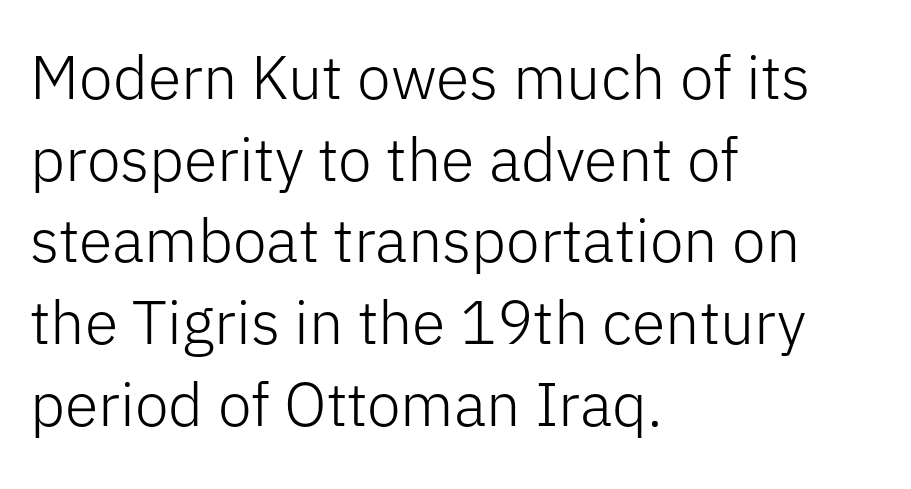
These lines sit exactly where default settings would place them. Italic: no, the glyphs are upright roman. The face used here is a sans, in the tradition of grotesques and geometrics. Nobody touched the tracking dial on this one. All the whitespace from short lines collects on the right. Summary of weight: not heavy and not bold.
